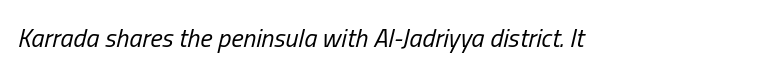
The image shows 26 px text type, italic (leaning right); set normal letter spacing, not underlined.
